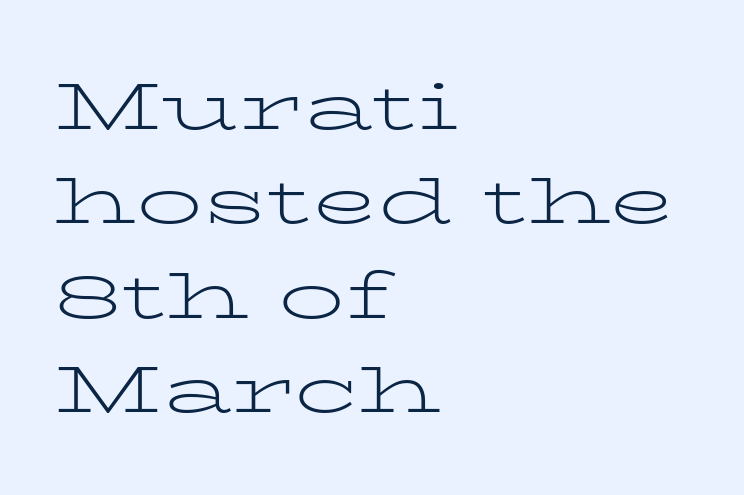
The image shows 66 px light, wide serif type, upright; set left-aligned, normal line spacing (1.43x), normal letter spacing, not underlined; low stroke contrast and a medium x-height.
